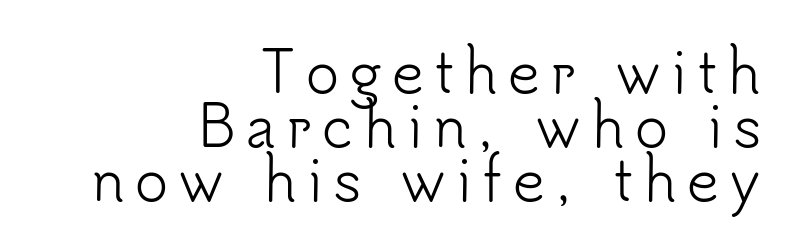
The image shows 56 px light sans-serif type, upright; set right-aligned, tight line spacing (0.96x), not underlined; low stroke contrast and a small x-height.
